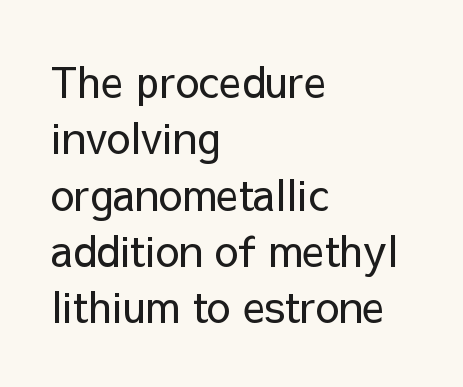
Q: Is the text bold? A: No.
Q: Is the text italic (slanted)? A: No, it is upright.
Q: Is the typeface a serif or a sans-serif typeface? A: Sans-serif.
Q: Is the text underlined? A: No.
Q: How is the paragraph aligned? A: Left-aligned.
Q: Is the spacing between letters normal or unusually wide? A: Normal.
Q: Is the spacing between lines tight, normal or loose? A: Normal.
Q: Width (condensed, normal, or wide)? A: Normal.
Q: Stroke contrast? A: Low.
Q: x-height? A: Medium.
Q: Monospaced? A: No.
